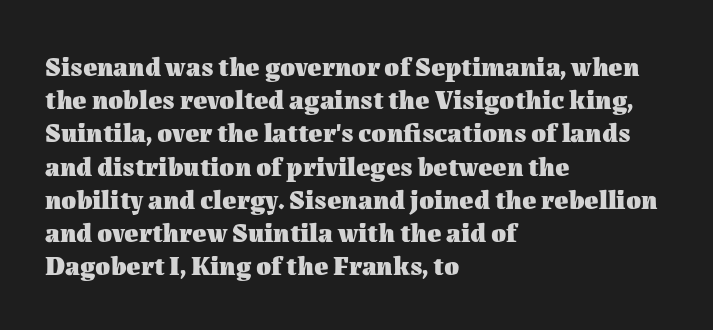
There is no visible air inserted between adjacent glyphs. In terms of weight, the rendering is a true, heavy bold. Visually the block forms a straight wall on the left and a jagged coastline on the right. Lines of text with bare space underneath. If you drew a line through each stem, it would be perfectly vertical.
